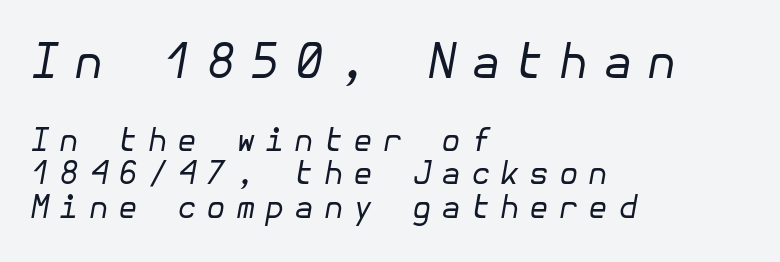
The typography opts for an oblique posture over an upright one. Visually the block forms a straight wall on the left and a jagged coastline on the right. Only glyphs here, with clear space below each row. Summary of weight: not heavy and not bold. Very little white space separates one row of letters from the next. In this sample the first text group is rendered at the bigger scale.
